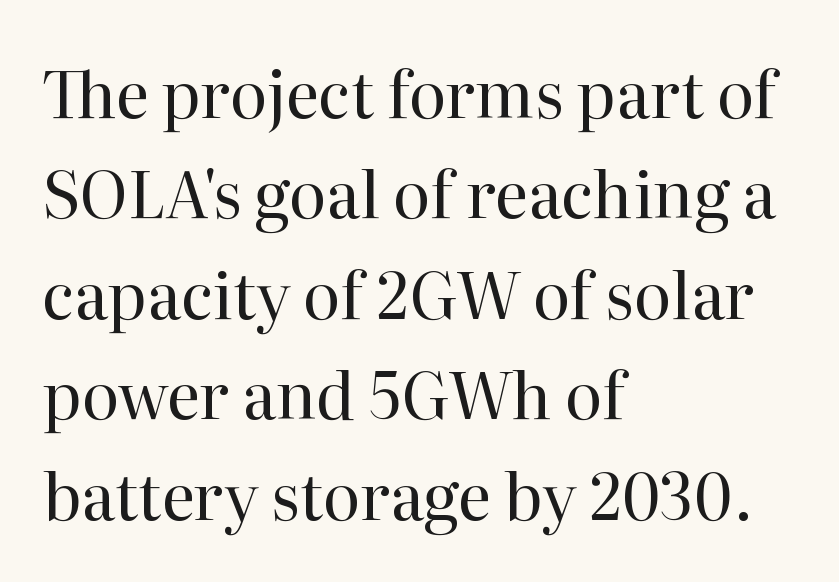
{"serif": "yes", "italic": "no", "bold": "no", "weight": "regular", "width": "normal", "stroke_contrast": "high", "x_height": "medium", "monospaced": "no", "underline": "no", "align": "left", "line_spacing": "normal", "line_spacing_ratio": 1.57, "letter_spacing": "normal", "letter_spacing_em": 0.0, "glyph_px": 64}
